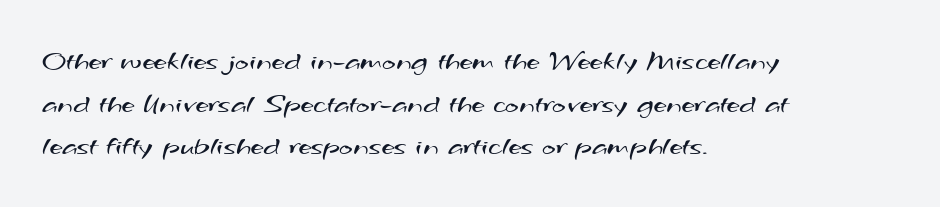
The image shows 29 px regular-weight, wide sans-serif type; set left-aligned, normal line spacing (1.47x), normal letter spacing, not underlined; medium stroke contrast and a small x-height.
